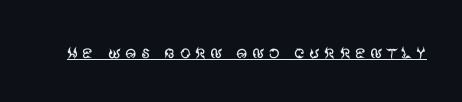
The image shows 22 px text type, upright; set underlined.
